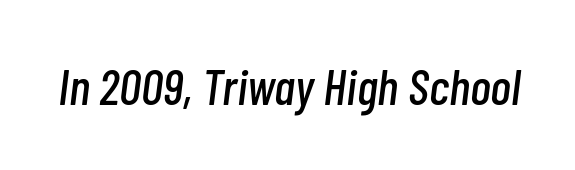
Q: Is the text italic (slanted)? A: Yes, it leans right by about 7 degrees.
Q: Is the text underlined? A: No.
Q: Is the spacing between letters normal or unusually wide? A: Normal.
Q: Width (condensed, normal, or wide)? A: Condensed.
Q: Stroke contrast? A: Low.
Q: x-height? A: Medium.
Q: Monospaced? A: No.
